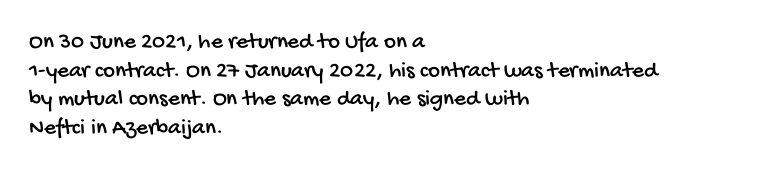
{"underline": "no", "align": "left", "line_spacing_ratio": 1.24, "letter_spacing": "normal", "letter_spacing_em": 0.0, "glyph_px": 23}
